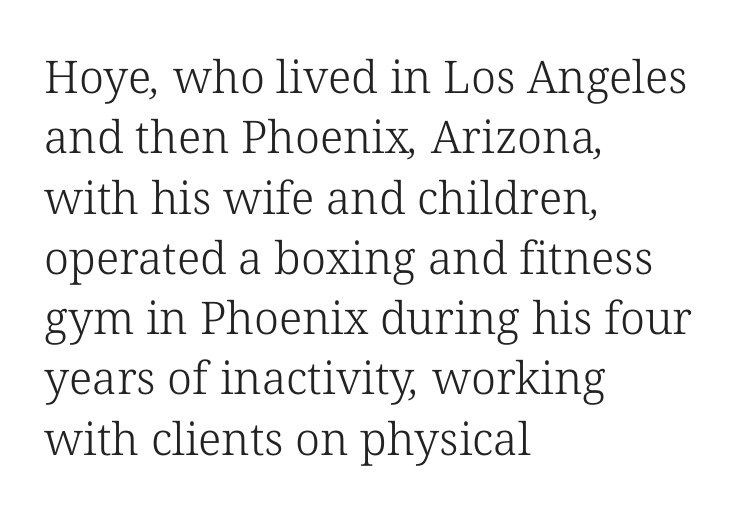
The image shows 45 px light serif type; set left-aligned, normal line spacing (1.34x), normal letter spacing, not underlined; low stroke contrast and a medium x-height.
